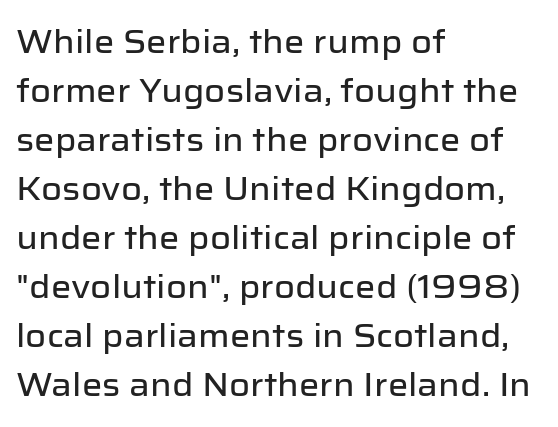
{"serif": "no", "italic": "no", "width": "normal", "stroke_contrast": "low", "x_height": "medium", "monospaced": "no", "underline": "no", "align": "left", "line_spacing": "normal", "line_spacing_ratio": 1.53, "letter_spacing": "normal", "letter_spacing_em": 0.0, "glyph_px": 32}
